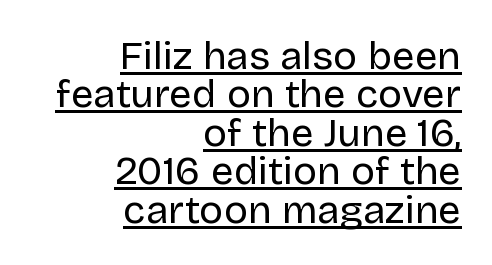
The image shows 40 px regular-weight sans-serif type, upright; set right-aligned, tight line spacing (0.96x), normal letter spacing, underlined; low stroke contrast and a large x-height.
